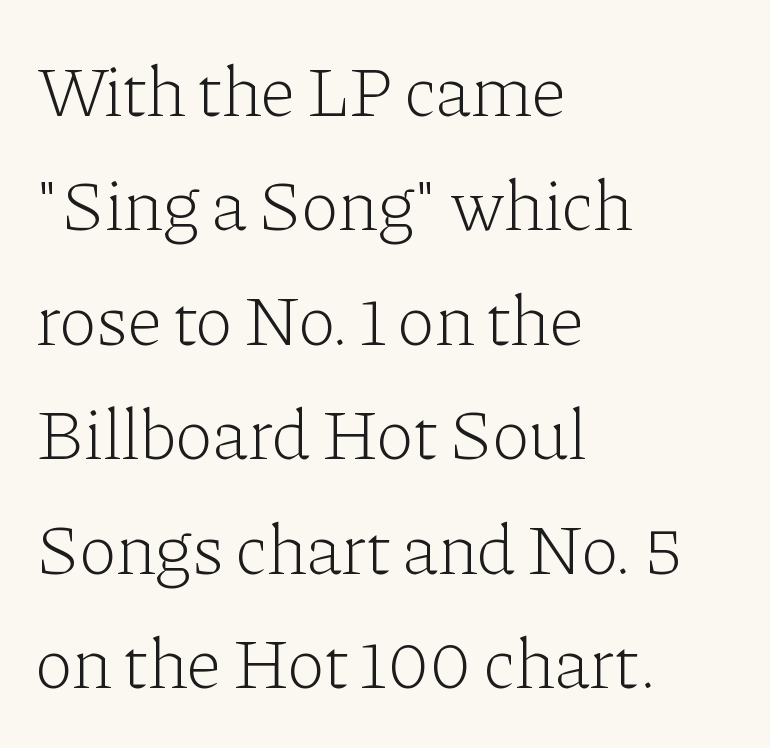
{"serif": "yes", "italic": "no", "bold": "no", "weight": "light", "width": "normal", "stroke_contrast": "low", "x_height": "medium", "monospaced": "no", "underline": "no", "align": "left", "line_spacing": "normal", "line_spacing_ratio": 1.59, "letter_spacing": "normal", "letter_spacing_em": 0.0, "glyph_px": 72}
